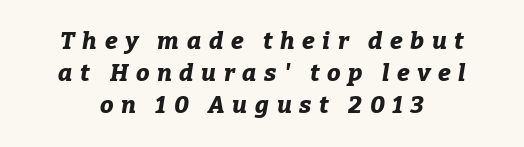
The image shows 24 px bold type, italic (leaning right); set centered, normal line spacing (1.34x), unusually wide letter spacing (+0.32 em), not underlined.
